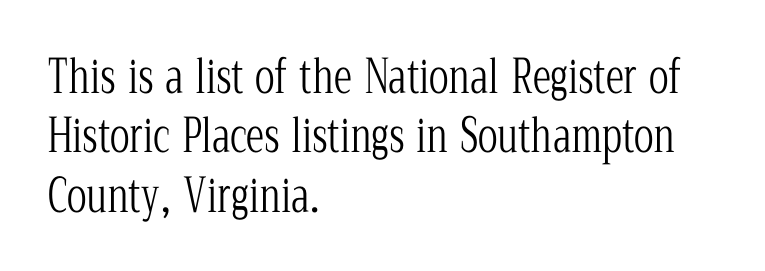
Italic? Not at all — the glyphs are vertical. One glance says typical: line gaps are just what's usual. Here the designer chose a conventional face with non-uniform glyph widths. Is the stroke heavy? The answer is a plain regular-or-lighter. Reading down the block, your eye returns to a fixed left position each line.
